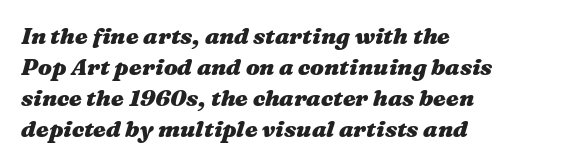
Q: Is the text bold? A: Yes.
Q: Is the text italic (slanted)? A: Yes, it leans right by about 16 degrees.
Q: Is the text underlined? A: No.
Q: How is the paragraph aligned? A: Left-aligned.
Q: Is the spacing between letters normal or unusually wide? A: Normal.
Q: Is the spacing between lines tight, normal or loose? A: Normal.
